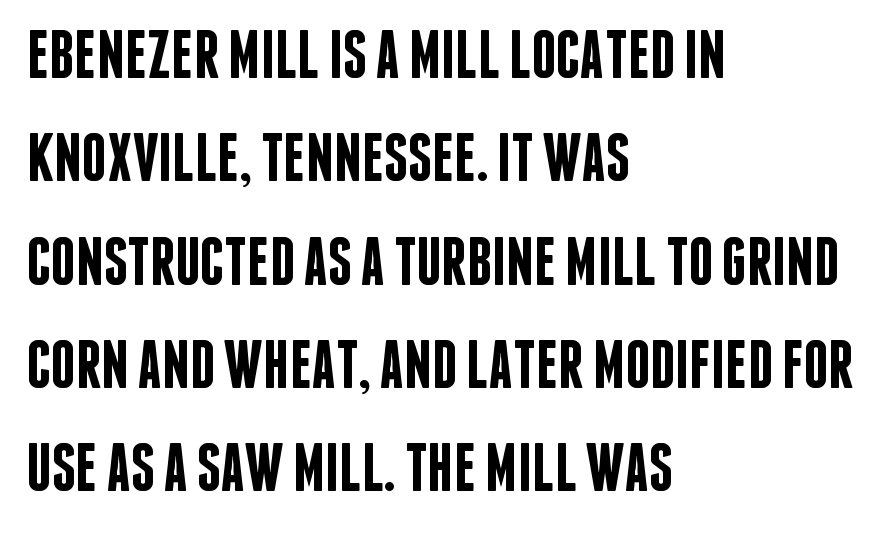
{"serif": "no", "italic": "no", "bold": "semi", "weight": "semibold", "width": "condensed", "stroke_contrast": "low", "x_height": "large", "monospaced": "no", "underline": "no", "align": "left", "line_spacing": "normal", "line_spacing_ratio": 1.52, "letter_spacing": "normal", "letter_spacing_em": 0.0, "glyph_px": 68}
